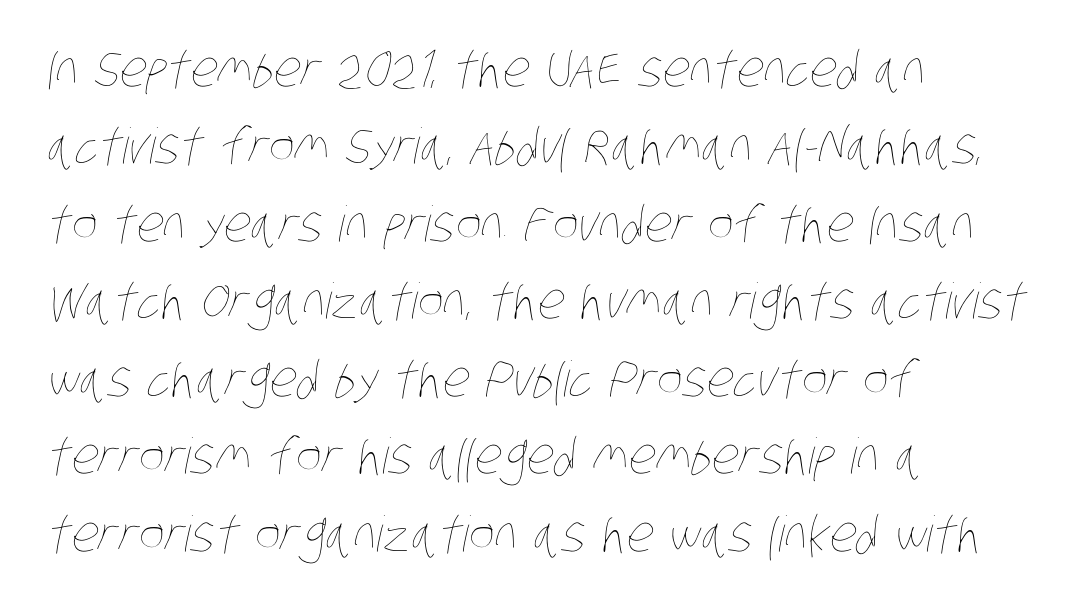
Words appear dense and cohesive because spacing is normal. Counters stay open thanks to moderate or lighter strokes. In CSS terms this would be text-align: left. The space between consecutive lines is moderate.
